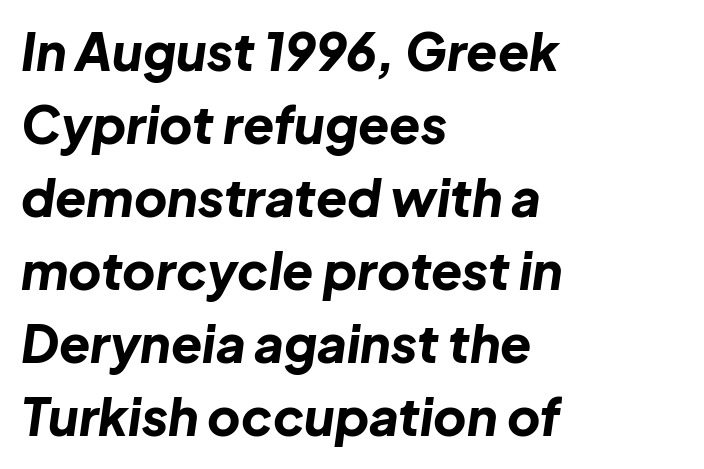
Students, this is bold: see how much ink each stroke carries. Each new line begins a customary step beneath the previous one. Nobody drew a line under any word here. What stands out about the letter spacing? Nothing — it is the standard amount. Is this a fixed-width face? No — the glyphs have proportional, varying widths. Slanted lettering throughout.
